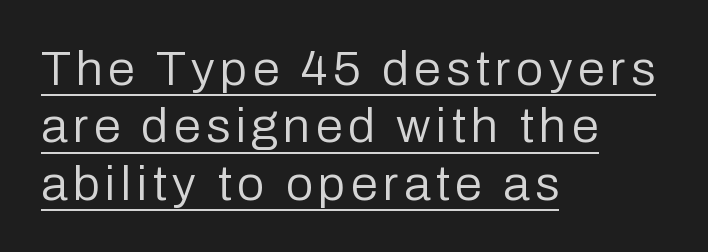
Spacing verdict: proportional, widths tailored to each character. This rendering features underlined lettering. Compared with a centered layout, this one pins lines to the left instead. Serif or sans? Sans — the stroke terminals are bare. The letters stand straight up with perfectly vertical stems.
